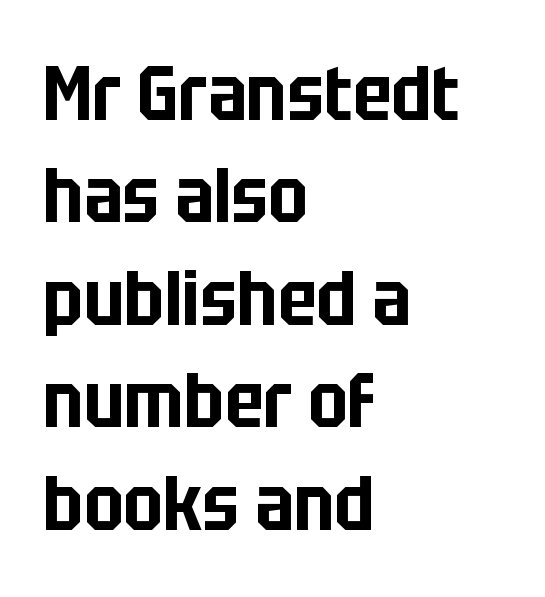
Nope, not italic — everything's standing straight. These lines are rendered in a variable-pitch font. Leftover space on each line is placed entirely after the last word. A typesetter would label this face a sans. Anything drawn beneath the words? Only blank space.
